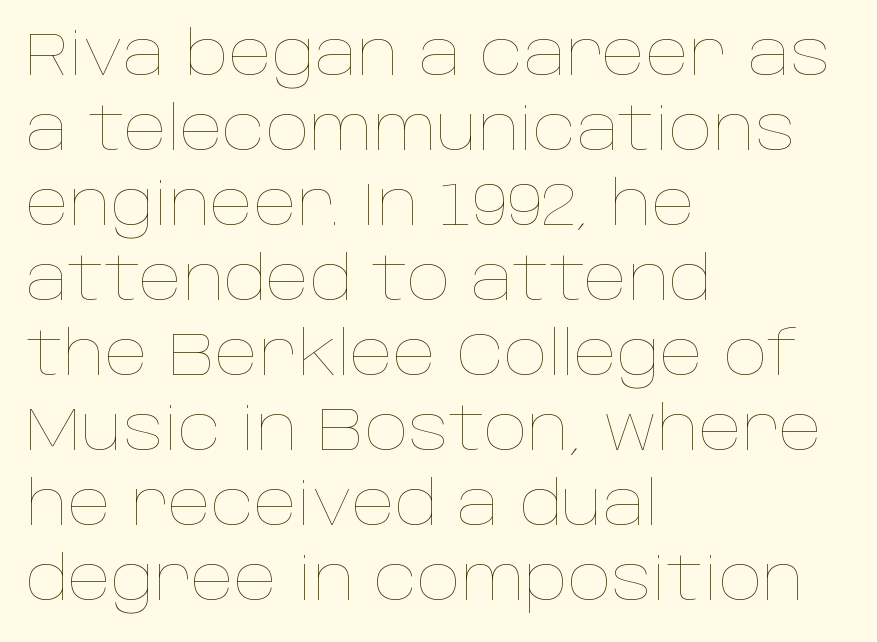
Q: Is the text bold? A: No.
Q: Is the text italic (slanted)? A: No, it is upright.
Q: Is the text underlined? A: No.
Q: How is the paragraph aligned? A: Left-aligned.
Q: Is the spacing between letters normal or unusually wide? A: Normal.
Q: Width (condensed, normal, or wide)? A: Normal.
Q: Stroke contrast? A: Low.
Q: x-height? A: Large.
Q: Monospaced? A: No.
